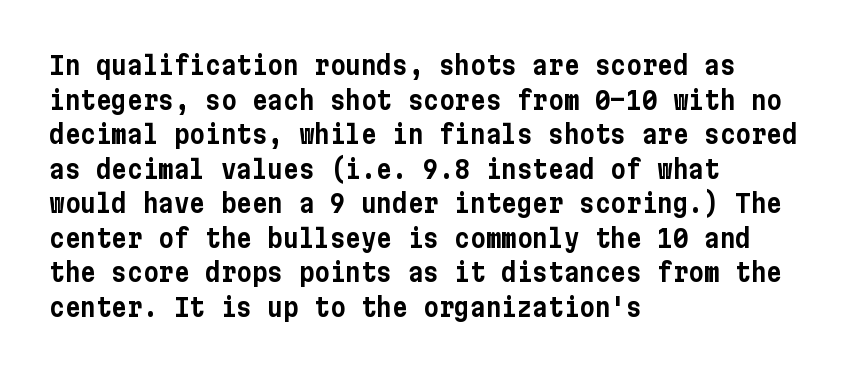
Reading down the block, your eye returns to a fixed left position each line. The line-height multiplier appears to be the usual default. Anything drawn beneath the words? Only blank space. Nope, not italic — everything's standing straight. No extra tracking has been applied to these lines.
